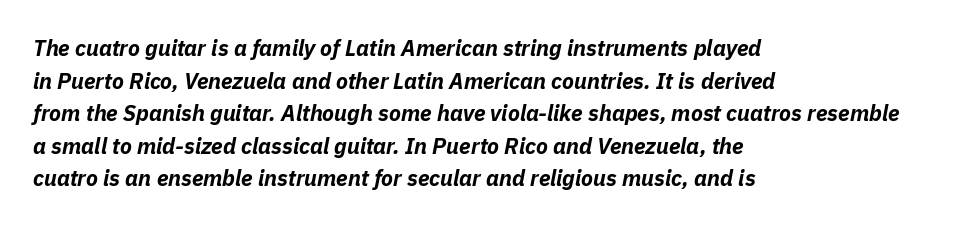
{"italic": "yes", "lean": "right", "slant_degrees": 11, "bold": "yes", "underline": "no", "align": "left", "line_spacing": "normal", "line_spacing_ratio": 1.48, "letter_spacing": "normal", "letter_spacing_em": 0.0, "glyph_px": 22}
